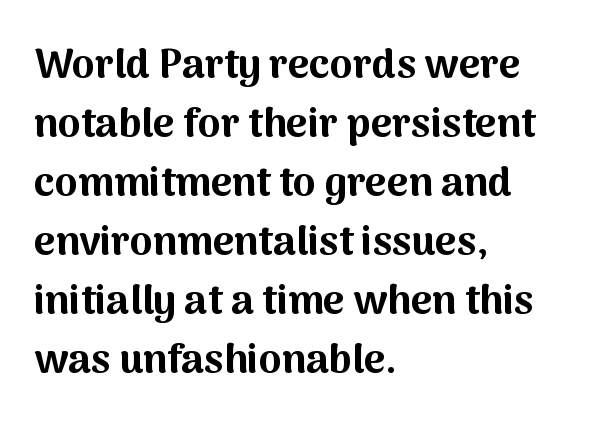
The image shows 41 px bold sans-serif type, upright; set left-aligned, normal line spacing (1.44x), normal letter spacing, not underlined; medium stroke contrast and a medium x-height.
